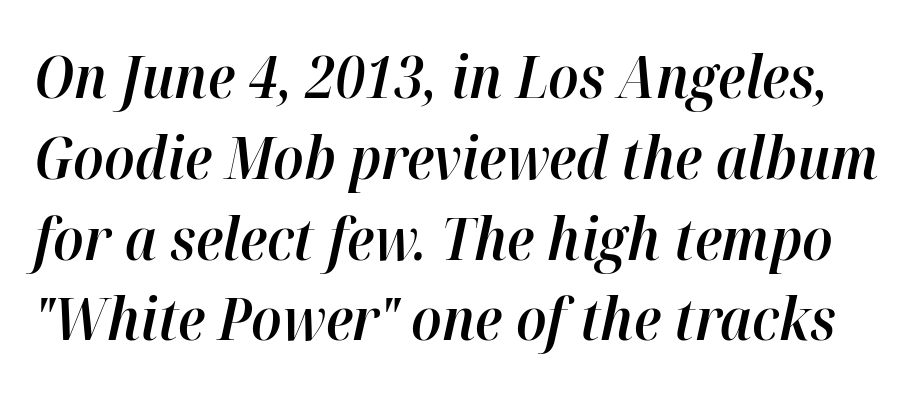
Set as a demibold, roughly 600 on the weight scale. Regular leading. The lettering tilts uniformly, giving the passage an italic look. The passage shown is typed in a proportional face where columns would drift. A typesetter would call this zero additional tracking. Plain, unruled lines of type.
